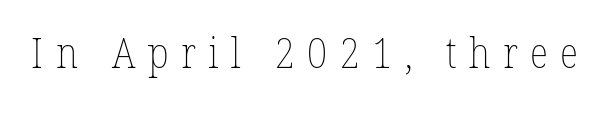
Q: Is the text bold? A: No.
Q: Is the text italic (slanted)? A: No, it is upright.
Q: Is the text underlined? A: No.
Q: Is the spacing between letters normal or unusually wide? A: Unusually wide.
Q: Width (condensed, normal, or wide)? A: Condensed.
Q: Stroke contrast? A: Low.
Q: x-height? A: Medium.
Q: Monospaced? A: No.
